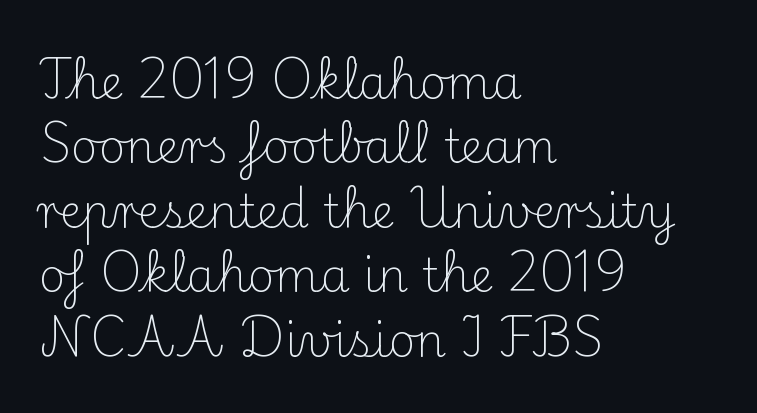
The image shows 46 px light serif type, upright; set left-aligned, normal line spacing (1.4x), normal letter spacing, not underlined; medium stroke contrast and a small x-height.
